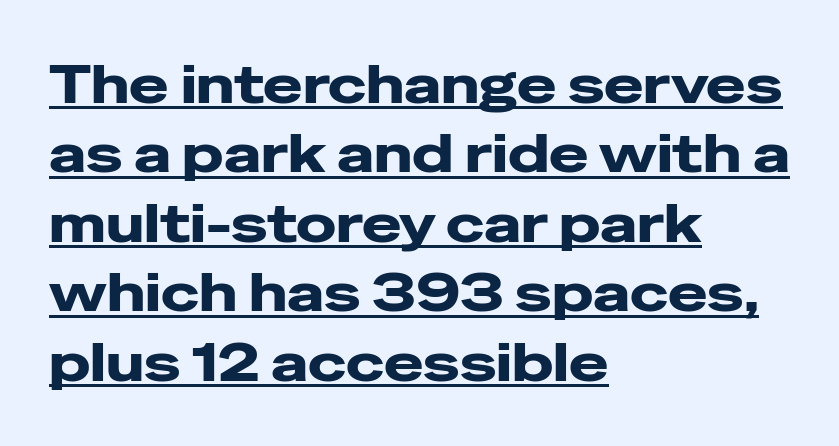
{"serif": "no", "italic": "no", "width": "wide", "stroke_contrast": "low", "x_height": "medium", "monospaced": "no", "underline": "yes", "align": "left", "line_spacing": "normal", "line_spacing_ratio": 1.31, "letter_spacing": "normal", "letter_spacing_em": 0.0, "glyph_px": 53}
